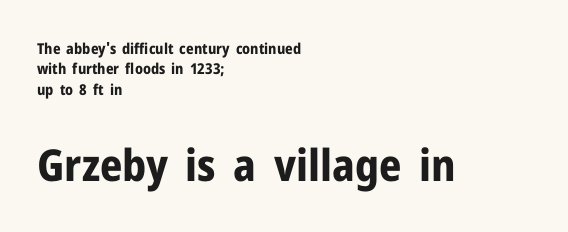
{"serif": "no", "italic": "no", "bold": "yes", "weight": "bold", "width": "normal", "stroke_contrast": "low", "x_height": "medium", "monospaced": "no", "underline": "no", "align": "left", "line_spacing": "normal", "line_spacing_ratio": 1.36, "letter_spacing": "normal", "letter_spacing_em": 0.0, "larger_block": "second", "size_ratio": 2.93, "glyph_px": 44}
